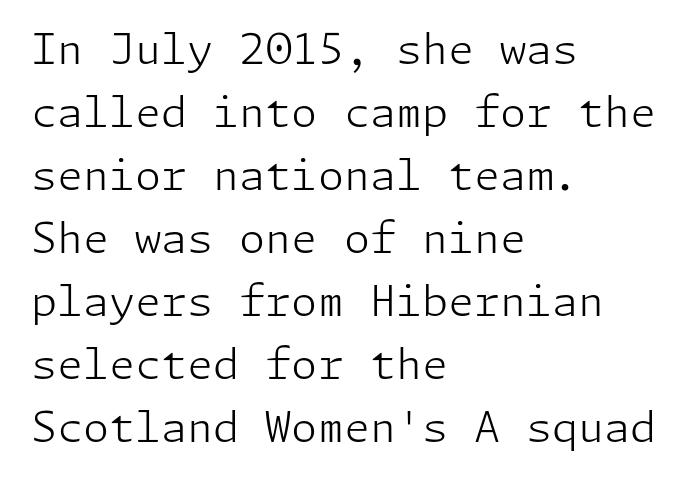
The tracking reads as untouched default to a designer's eye. Summary of vertical rhythm: regular, with standard interline spacing. Is this a heavy cut? Hardly; it is regular or lighter. The designer went with a sans here, leaving each stem footless.
